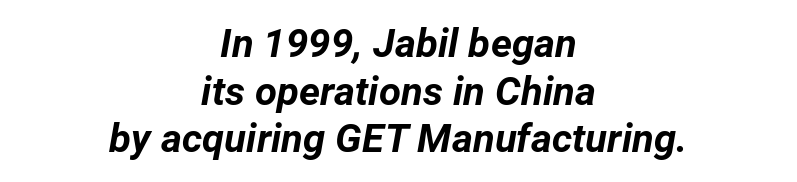
The image shows 40 px bold type, italic (leaning right); set centered, line spacing 1.19x, normal letter spacing, not underlined; low stroke contrast and a medium x-height.
